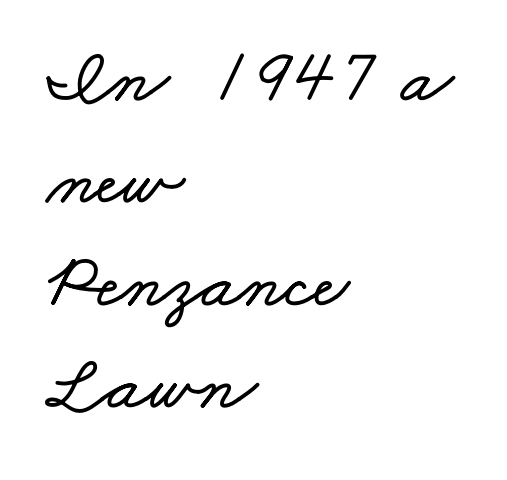
Left-aligned paragraph, ragged on the right. The area under the type is left untouched. This sample keeps an unexceptional amount of space between lines. This rendering leaves character spacing at its baseline value. A typesetter would call this proportional, since set widths differ per character.
